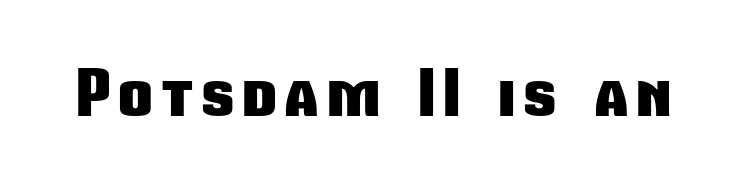
{"serif": "no", "bold": "yes", "weight": "heavy", "width": "condensed", "stroke_contrast": "low", "x_height": "medium", "monospaced": "no", "underline": "no", "glyph_px": 64}
